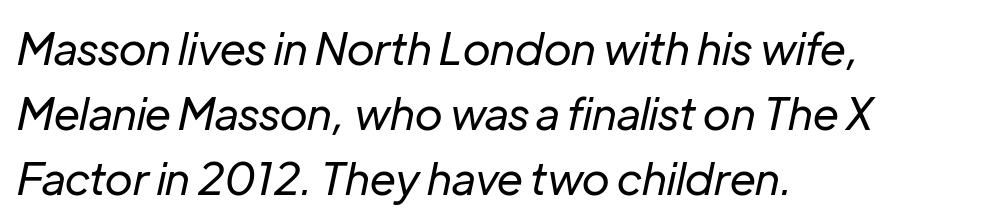
Characters follow at the spacing the type designer built in. The lettering tilts uniformly, giving the passage an italic look. Unbolded letterforms with no extra heft. Leftover space on each line is placed entirely after the last word. The leading is moderate, giving the passage an even texture. Looks like regular typesetting: each glyph gets only the width it needs.
